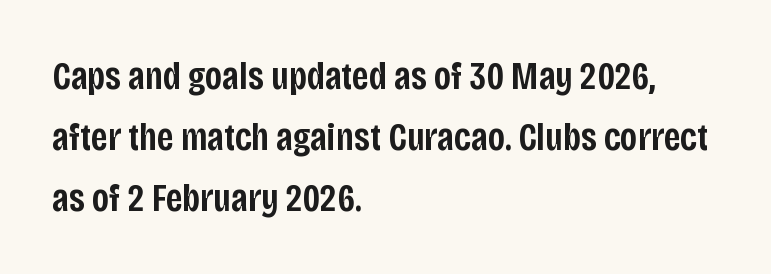
Rows of type keep a routine distance in the vertical direction. Decoration check: the copy has no underline. Compared with a centered layout, this one pins lines to the left instead. Are there feet on the stems? There aren't — it's a sans. Typographic density is moderately raised because the face is semibold.
